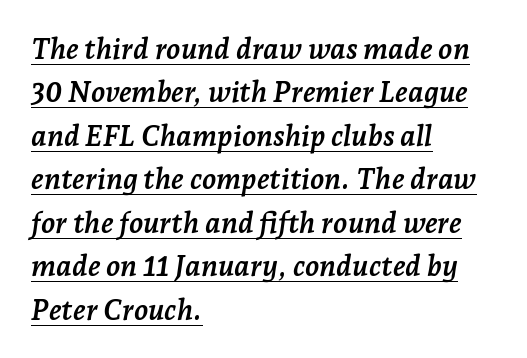
The image shows 29 px semibold serif type, italic (leaning right); set left-aligned, normal line spacing (1.5x), normal letter spacing, underlined; low stroke contrast and a medium x-height.
